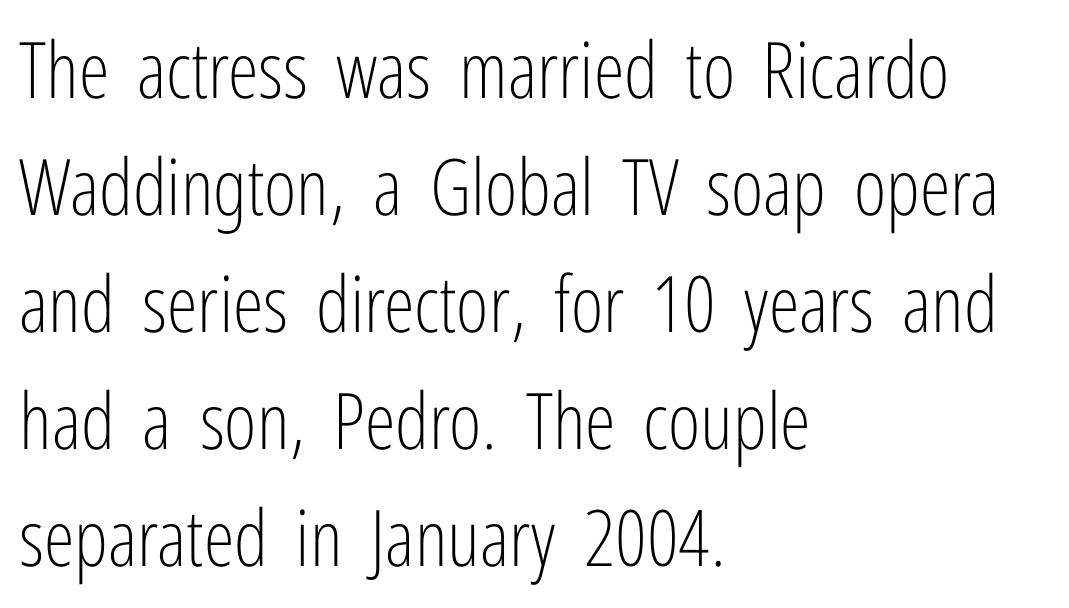
Is the letter spacing exaggerated? No — it looks like the ordinary default. Think of a printed novel: that variable character pitch is what you see here. Is the block centered? No — it sits flush against the left margin. The passage shown is not bold in any degree. Anything drawn beneath the words? Only blank space.
